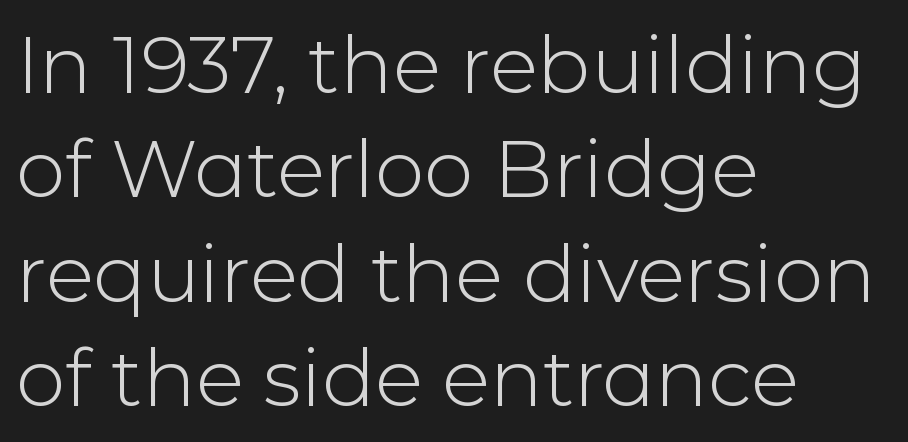
{"serif": "no", "italic": "no", "bold": "no", "weight": "light", "width": "normal", "stroke_contrast": "low", "x_height": "medium", "monospaced": "no", "underline": "no", "align": "left", "line_spacing": "normal", "line_spacing_ratio": 1.32, "letter_spacing": "normal", "letter_spacing_em": 0.0, "glyph_px": 79}
